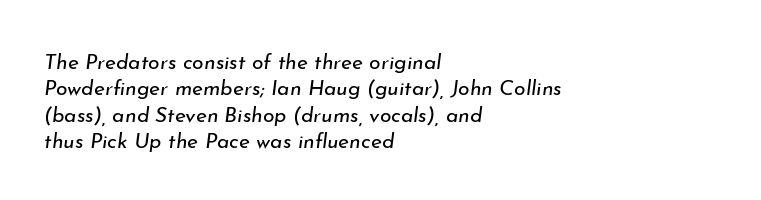
{"italic": "yes", "lean": "right", "slant_degrees": 7, "bold": "no", "underline": "no", "align": "left", "line_spacing": "normal", "line_spacing_ratio": 1.26, "letter_spacing": "normal", "letter_spacing_em": 0.0, "glyph_px": 21}
